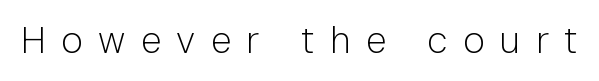
{"serif": "no", "italic": "no", "bold": "no", "weight": "light", "width": "normal", "stroke_contrast": "low", "x_height": "medium", "monospaced": "no", "underline": "no", "letter_spacing": "wide", "letter_spacing_em": 0.42, "glyph_px": 37}
